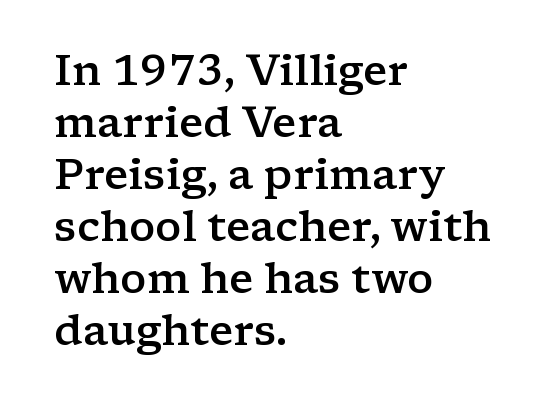
The image shows 42 px semibold, wide serif type, upright; set left-aligned, line spacing 1.24x, normal letter spacing, not underlined; low stroke contrast and a medium x-height.
